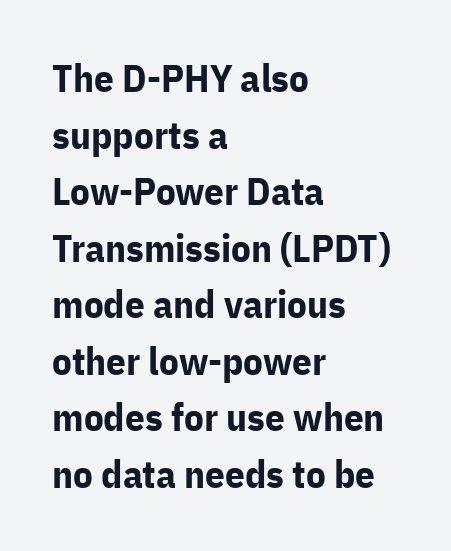
The image shows 39 px bold sans-serif type, upright; set left-aligned, normal line spacing (1.45x), normal letter spacing, not underlined; low stroke contrast and a medium x-height.
